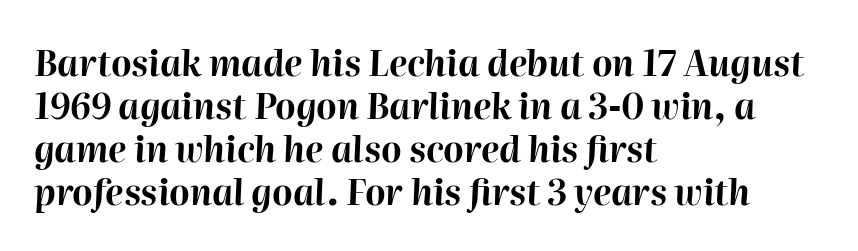
Q: Is the text bold? A: Yes.
Q: Is the text italic (slanted)? A: Yes, it leans right by about 2 degrees.
Q: Is the text underlined? A: No.
Q: How is the paragraph aligned? A: Left-aligned.
Q: Is the spacing between letters normal or unusually wide? A: Normal.
Q: Width (condensed, normal, or wide)? A: Normal.
Q: Stroke contrast? A: High.
Q: x-height? A: Medium.
Q: Monospaced? A: No.
